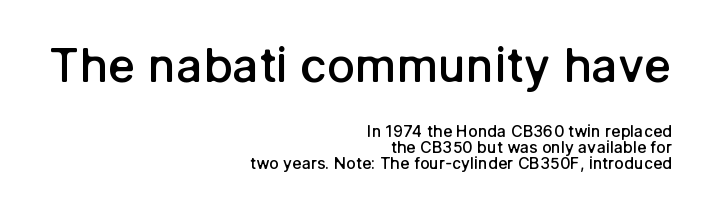
The axis of the letterforms is exactly vertical. The lines are quadded right. The first block has been scaled up relative to the second. Proportional: the letters do not fall into vertical columns. Is the letter spacing exaggerated? No — it looks like the ordinary default.
